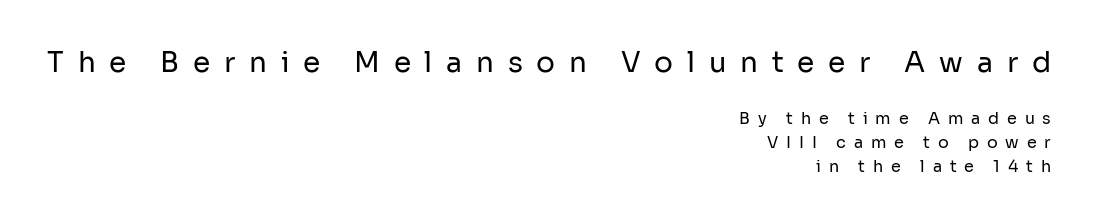
{"serif": "no", "italic": "no", "bold": "no", "weight": "regular", "width": "normal", "stroke_contrast": "low", "x_height": "medium", "monospaced": "no", "underline": "no", "align": "right", "line_spacing": "normal", "line_spacing_ratio": 1.5, "letter_spacing": "wide", "letter_spacing_em": 0.49, "larger_block": "first", "size_ratio": 1.75, "glyph_px": 28}
